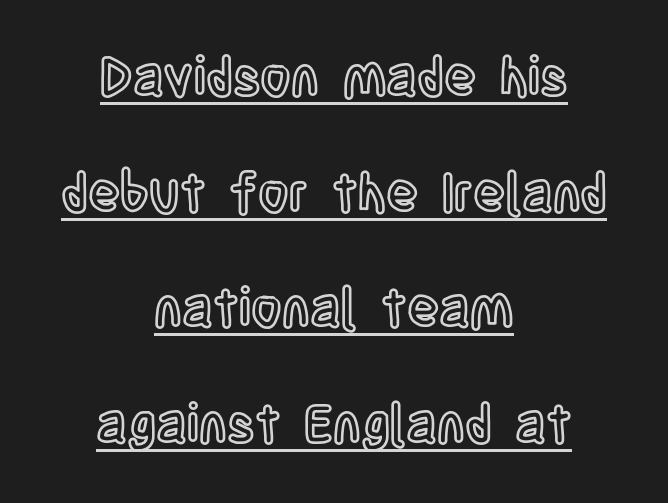
The setting favours the middle, as headings and verse often do. The block of text is sparse from top to bottom, with ample space between rows. Italic? Not at all — the glyphs are vertical. Honestly, the underline is the first thing you notice here.
